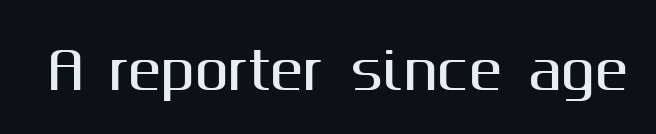
The image shows 50 px sans-serif type, upright; set normal letter spacing, not underlined; medium stroke contrast and a medium x-height.
